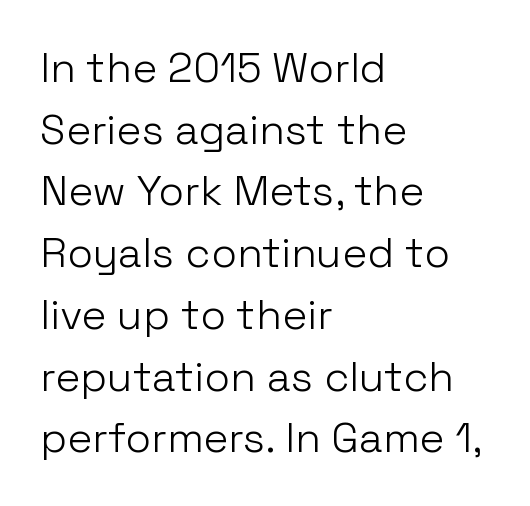
{"serif": "no", "italic": "no", "bold": "no", "weight": "light", "width": "normal", "stroke_contrast": "low", "x_height": "medium", "monospaced": "no", "underline": "no", "align": "left", "line_spacing": "normal", "line_spacing_ratio": 1.47, "letter_spacing": "normal", "letter_spacing_em": 0.0, "glyph_px": 42}
